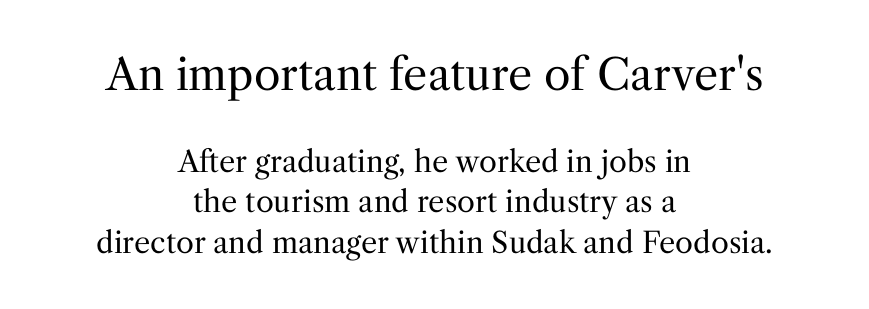
The image shows 43 px regular-weight serif type, upright; set centered, normal line spacing (1.4x), normal letter spacing, not underlined; the first (top) block is 1.48x larger; medium stroke contrast and a medium x-height.
